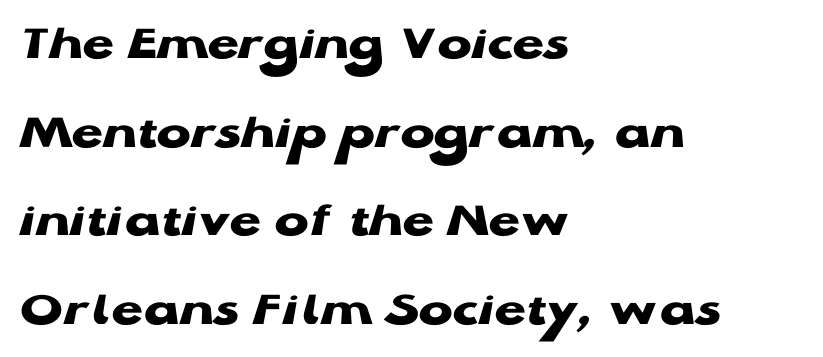
Q: Is the text bold? A: Yes.
Q: Is the text italic (slanted)? A: No, it is upright.
Q: Is the typeface a serif or a sans-serif typeface? A: Sans-serif.
Q: Is the text underlined? A: No.
Q: How is the paragraph aligned? A: Left-aligned.
Q: Is the spacing between letters normal or unusually wide? A: Normal.
Q: Width (condensed, normal, or wide)? A: Wide.
Q: Stroke contrast? A: Low.
Q: x-height? A: Medium.
Q: Monospaced? A: No.
